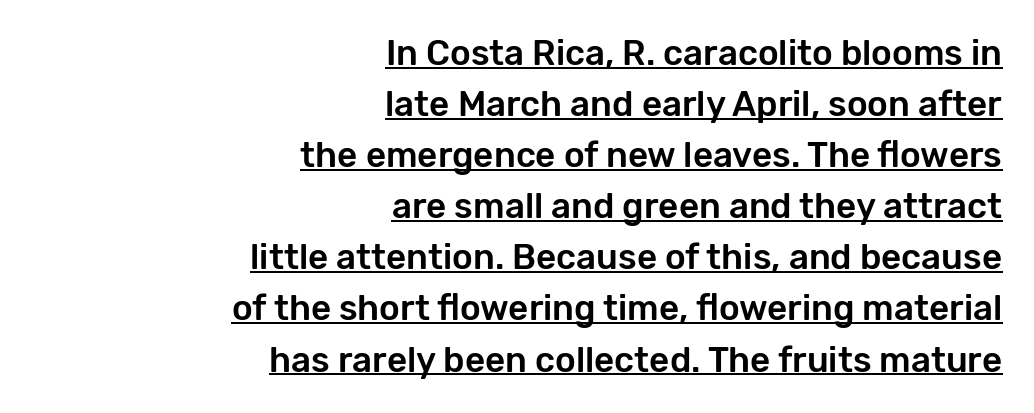
{"serif": "no", "italic": "no", "width": "normal", "stroke_contrast": "low", "x_height": "medium", "monospaced": "no", "underline": "yes", "align": "right", "line_spacing": "normal", "line_spacing_ratio": 1.46, "letter_spacing": "normal", "letter_spacing_em": 0.0, "glyph_px": 35}
